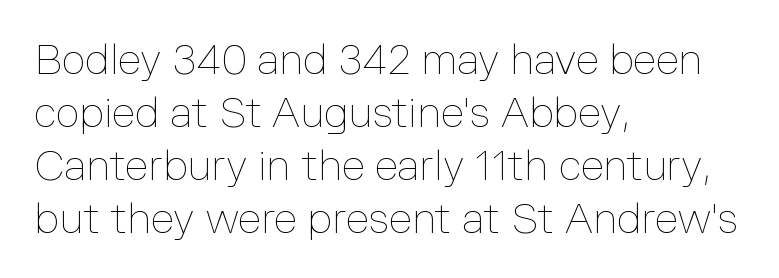
{"italic": "no", "bold": "no", "weight": "thin", "width": "normal", "stroke_contrast": "low", "x_height": "medium", "monospaced": "no", "underline": "no", "align": "left", "line_spacing": "normal", "line_spacing_ratio": 1.26, "letter_spacing": "normal", "letter_spacing_em": 0.0, "glyph_px": 42}
